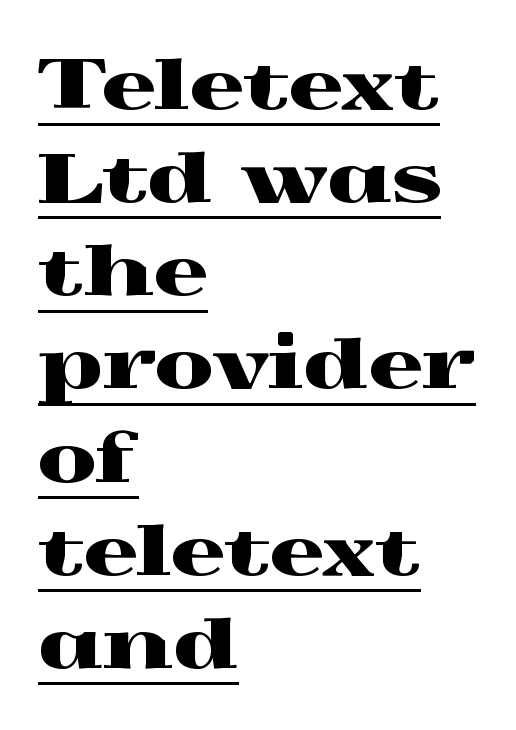
Q: Is the text italic (slanted)? A: No, it is upright.
Q: Is the typeface a serif or a sans-serif typeface? A: Serif.
Q: Is the text underlined? A: Yes.
Q: How is the paragraph aligned? A: Left-aligned.
Q: Is the spacing between letters normal or unusually wide? A: Normal.
Q: Is the spacing between lines tight, normal or loose? A: Normal.
Q: Width (condensed, normal, or wide)? A: Wide.
Q: x-height? A: Medium.
Q: Monospaced? A: No.
